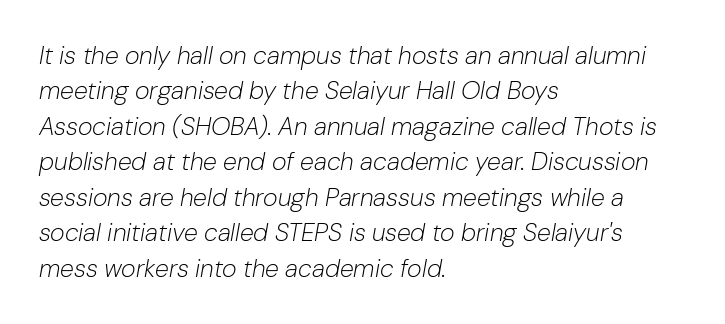
Lines of text with bare space underneath. There is no visible air inserted between adjacent glyphs. Is this a heavy cut? Hardly; it is regular or lighter. Successive baselines arrive at the customary interval. These lines stack with their left ends in a neat column. The text carries the slant typical of an italic or oblique font.
